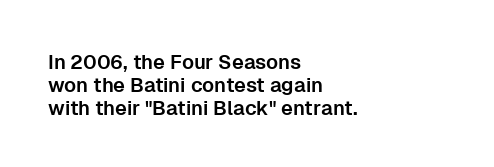
The axis of the letterforms is exactly vertical. The passage is arranged the way most books set body copy — flush left. Standard letterfit; no display-style spreading of the glyphs. Has an underline been added? It has not.
